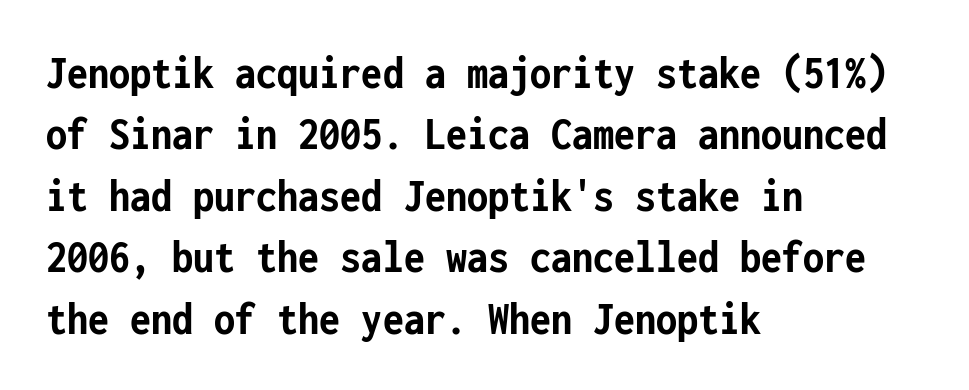
The image shows 48 px semibold, condensed sans-serif type, upright, monospaced; set left-aligned, normal line spacing (1.28x), normal letter spacing, not underlined; low stroke contrast and a medium x-height.
